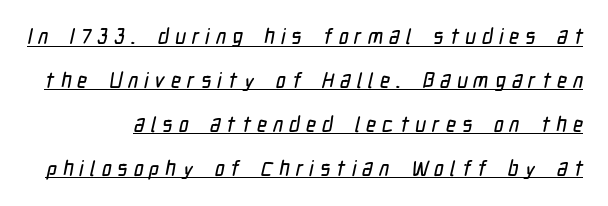
{"underline": "yes", "line_spacing": "loose", "line_spacing_ratio": 2.09, "letter_spacing": "wide", "letter_spacing_em": 0.29, "glyph_px": 21}
